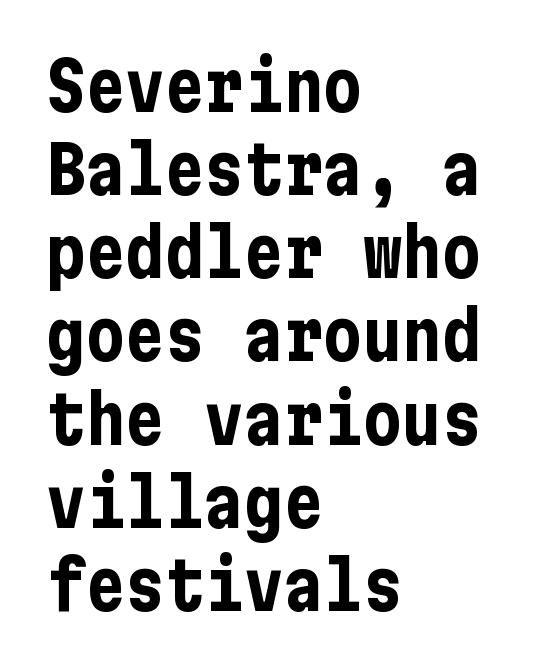
Q: Is the text bold? A: Yes.
Q: Is the text italic (slanted)? A: No, it is upright.
Q: Is the typeface a serif or a sans-serif typeface? A: Sans-serif.
Q: Is the text underlined? A: No.
Q: How is the paragraph aligned? A: Left-aligned.
Q: Is the spacing between letters normal or unusually wide? A: Normal.
Q: Is the spacing between lines tight, normal or loose? A: Normal.
Q: Width (condensed, normal, or wide)? A: Condensed.
Q: Stroke contrast? A: Low.
Q: x-height? A: Medium.
